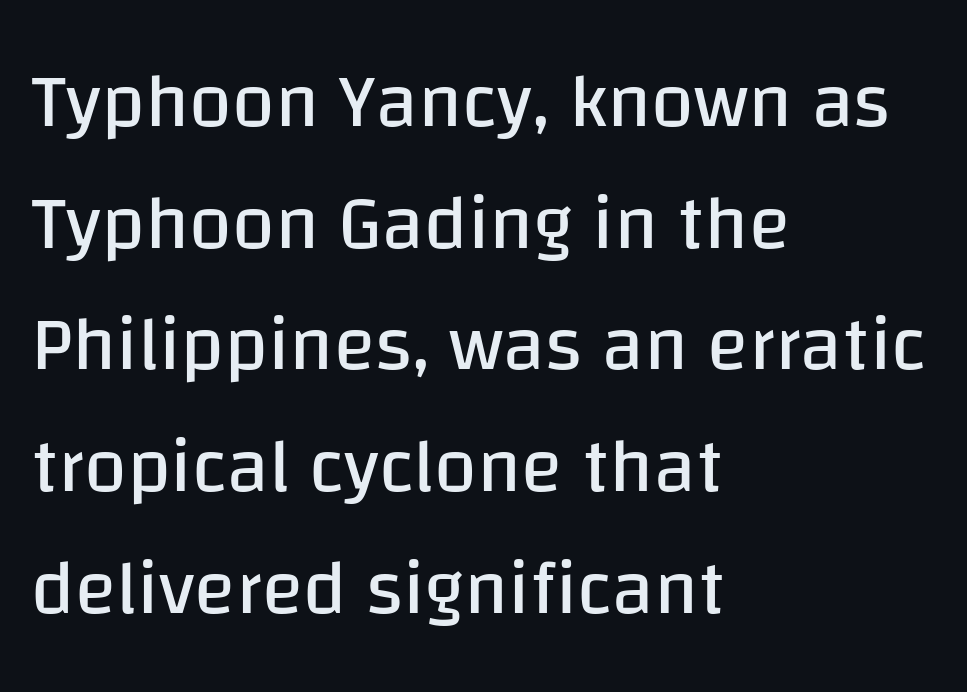
{"serif": "no", "italic": "no", "bold": "no", "weight": "regular", "width": "normal", "stroke_contrast": "low", "x_height": "large", "monospaced": "no", "underline": "no", "align": "left", "line_spacing": "normal", "line_spacing_ratio": 1.58, "letter_spacing": "normal", "letter_spacing_em": 0.0, "glyph_px": 77}
